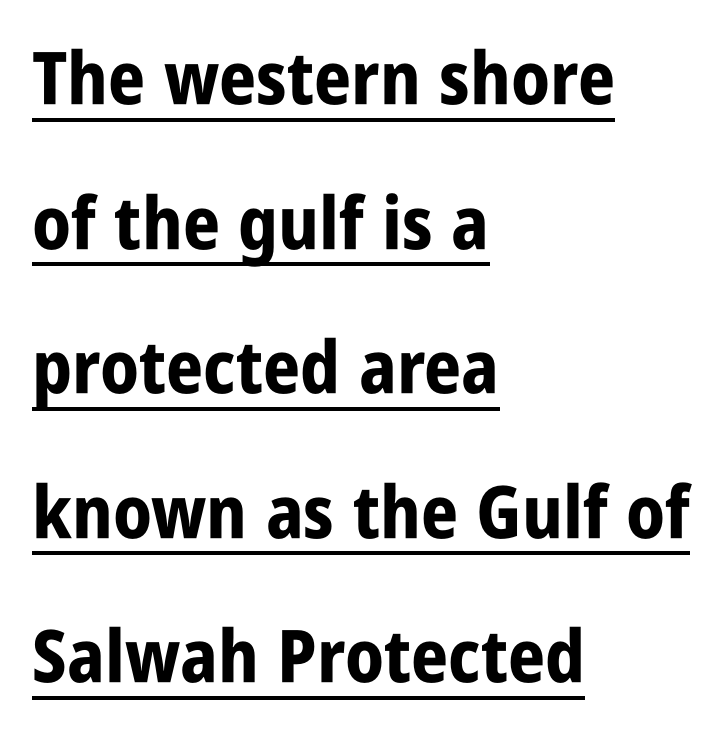
The image shows 73 px bold, condensed sans-serif type, upright; set left-aligned, loose line spacing (1.98x), normal letter spacing, underlined; low stroke contrast and a large x-height.
